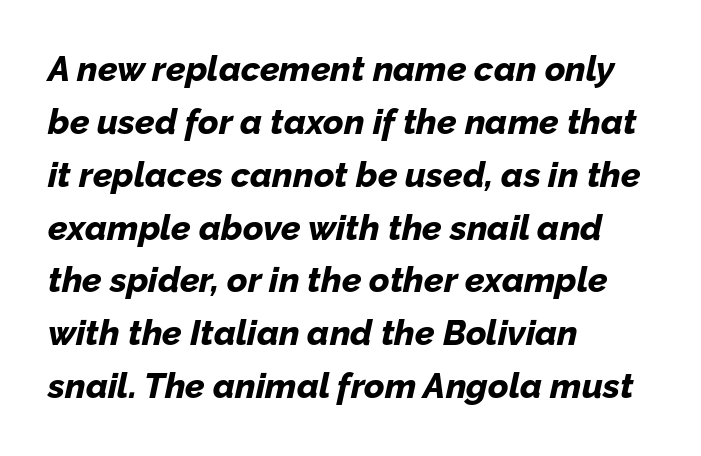
Q: Is the text bold? A: Yes.
Q: Is the text italic (slanted)? A: Yes, it leans right by about 12 degrees.
Q: Is the text underlined? A: No.
Q: How is the paragraph aligned? A: Left-aligned.
Q: Is the spacing between letters normal or unusually wide? A: Normal.
Q: Is the spacing between lines tight, normal or loose? A: Normal.
Q: Width (condensed, normal, or wide)? A: Normal.
Q: Stroke contrast? A: Low.
Q: x-height? A: Medium.
Q: Monospaced? A: No.
